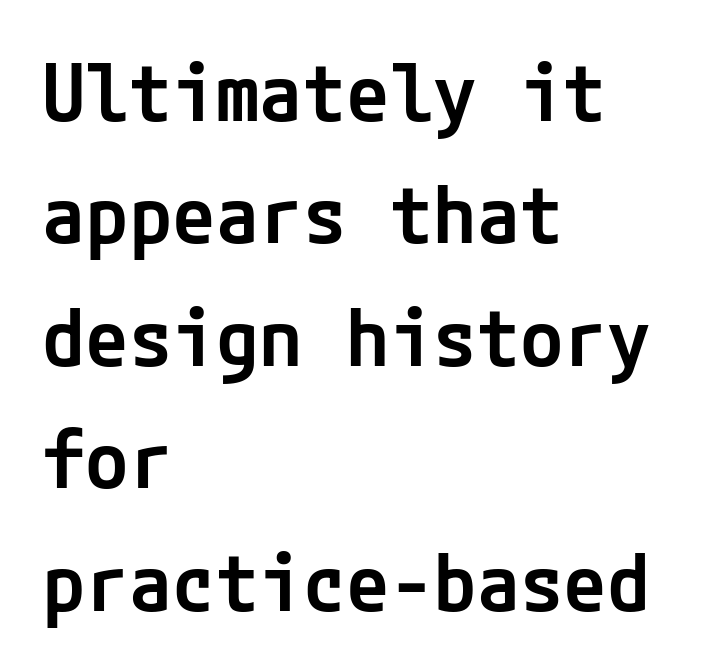
The image shows 79 px semibold sans-serif type, upright; set left-aligned, normal line spacing (1.55x), normal letter spacing, not underlined; low stroke contrast and a medium x-height.
